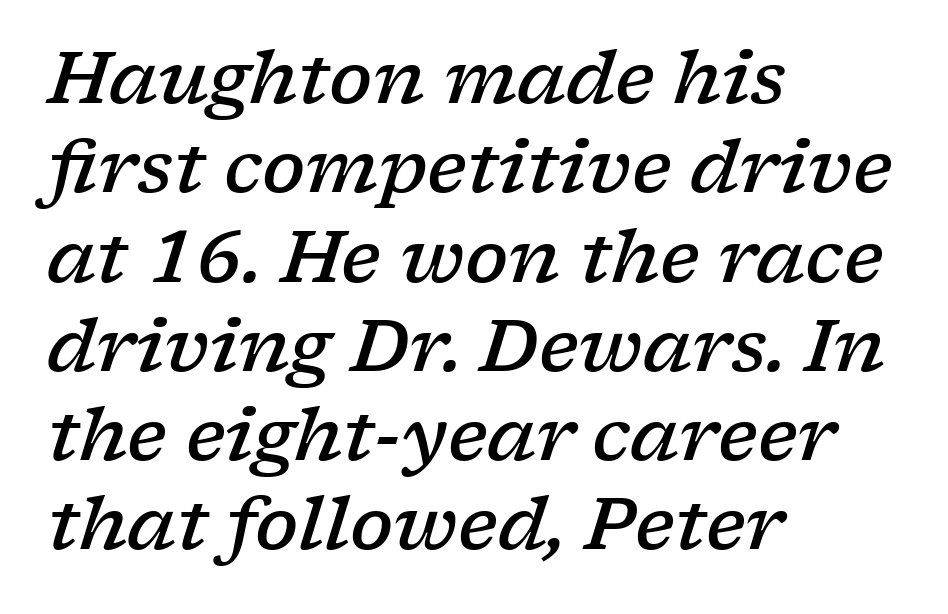
Typographic density is moderately raised because the face is semibold. Caption: standard tracking, unaltered. Bare-footed words on every line. This sample is left-justified, so line endings fall wherever the words run out. Type style note: has serifs.
